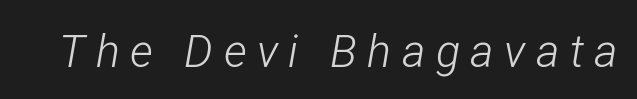
The image shows 45 px light, condensed type, italic (leaning right); set unusually wide letter spacing (+0.23 em), not underlined; low stroke contrast and a medium x-height.
